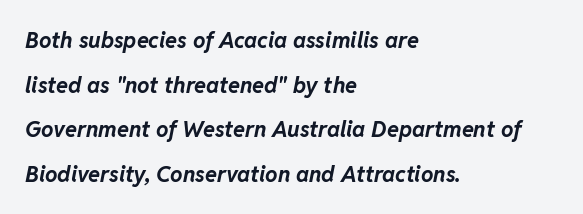
Q: Is the text bold? A: Yes.
Q: Is the text italic (slanted)? A: Yes, it leans right by about 11 degrees.
Q: Is the text underlined? A: No.
Q: How is the paragraph aligned? A: Left-aligned.
Q: Is the spacing between letters normal or unusually wide? A: Normal.
Q: Is the spacing between lines tight, normal or loose? A: Loose.
